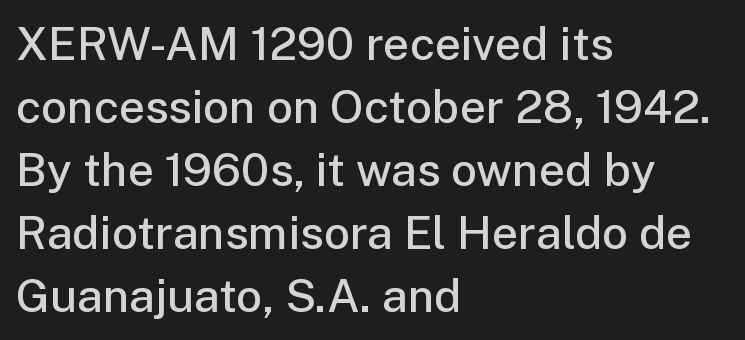
The image shows 46 px semibold sans-serif type, upright; set left-aligned, normal line spacing (1.37x), normal letter spacing, not underlined; low stroke contrast and a medium x-height.
